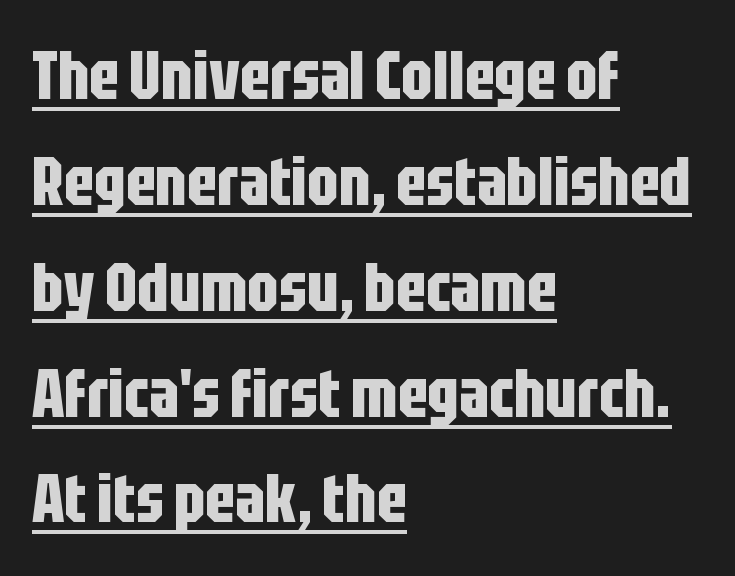
Q: Is the text bold? A: Yes.
Q: Is the text italic (slanted)? A: No, it is upright.
Q: Is the typeface a serif or a sans-serif typeface? A: Sans-serif.
Q: Is the text underlined? A: Yes.
Q: How is the paragraph aligned? A: Left-aligned.
Q: Is the spacing between letters normal or unusually wide? A: Normal.
Q: Is the spacing between lines tight, normal or loose? A: Normal.
Q: Width (condensed, normal, or wide)? A: Condensed.
Q: Stroke contrast? A: Low.
Q: x-height? A: Large.
Q: Monospaced? A: No.
